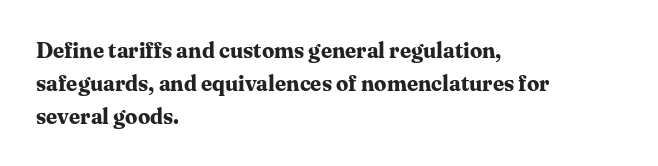
Nobody touched the tracking dial on this one. Alignment: flush left. Tall strokes in this sample are plumb rather than angled. Weight: bold.
